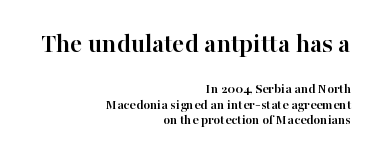
Is there much room between lines? No — they nearly touch. Honestly, there is no underline to notice here at all. Whoever set this made the first block the dominant, larger element. If you drew a ruler down the right edge, every line would touch it.
